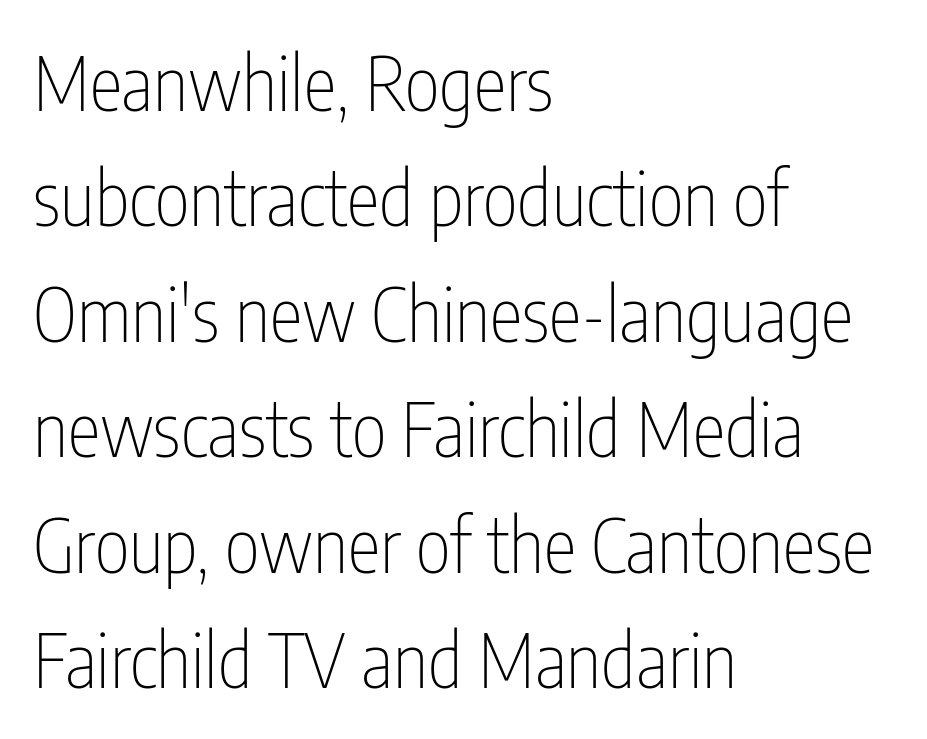
{"serif": "no", "italic": "no", "bold": "no", "weight": "thin", "width": "condensed", "stroke_contrast": "low", "x_height": "medium", "monospaced": "no", "underline": "no", "align": "left", "line_spacing": "normal", "line_spacing_ratio": 1.54, "letter_spacing": "normal", "letter_spacing_em": 0.0, "glyph_px": 75}
